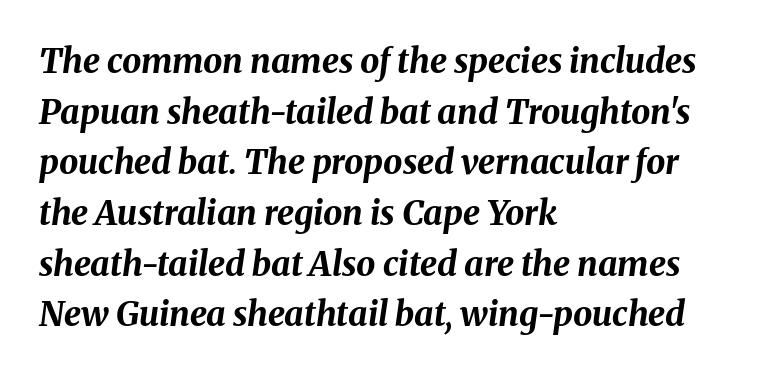
Q: Is the text bold? A: Yes.
Q: Is the text italic (slanted)? A: Yes, it leans right by about 8 degrees.
Q: Is the text underlined? A: No.
Q: How is the paragraph aligned? A: Left-aligned.
Q: Is the spacing between letters normal or unusually wide? A: Normal.
Q: Is the spacing between lines tight, normal or loose? A: Normal.
Q: Width (condensed, normal, or wide)? A: Normal.
Q: Stroke contrast? A: Medium.
Q: x-height? A: Medium.
Q: Monospaced? A: No.
